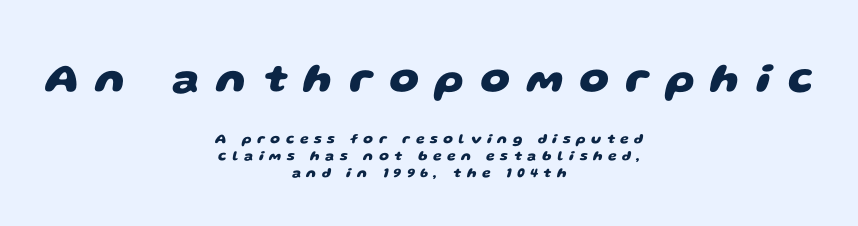
Lines of text with bare space underneath. Plenty of ink on the page — the face is bold. The designer gave the opening block more size than the closing block. Character widths vary here, with narrow letters taking less room than wide ones.
